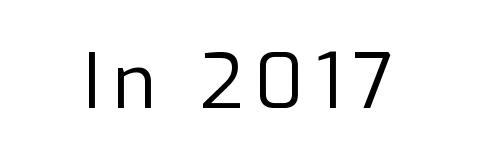
{"serif": "no", "italic": "no", "bold": "no", "weight": "regular", "width": "normal", "stroke_contrast": "low", "x_height": "medium", "monospaced": "no", "underline": "no", "glyph_px": 75}
